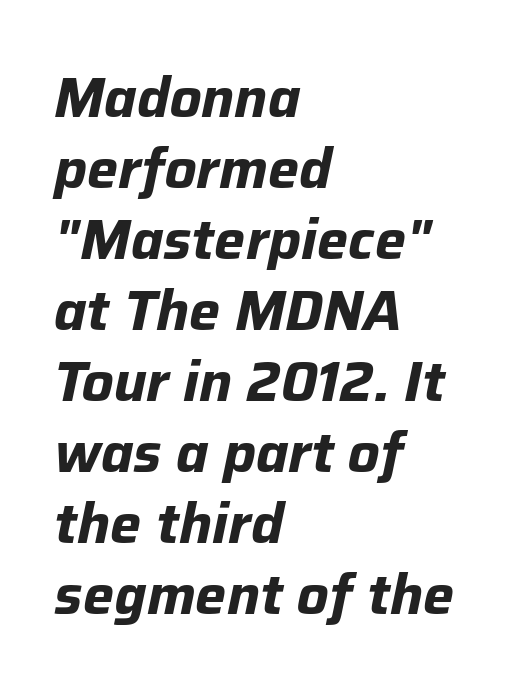
Q: Is the text bold? A: Yes.
Q: Is the text italic (slanted)? A: Yes, it leans right by about 12 degrees.
Q: Is the text underlined? A: No.
Q: How is the paragraph aligned? A: Left-aligned.
Q: Is the spacing between letters normal or unusually wide? A: Normal.
Q: Is the spacing between lines tight, normal or loose? A: Normal.
Q: Width (condensed, normal, or wide)? A: Normal.
Q: Stroke contrast? A: Low.
Q: x-height? A: Medium.
Q: Monospaced? A: No.
